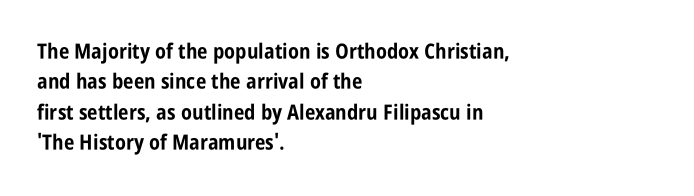
Notice how the stems are strictly vertical — no italics here. These words are printed bold, with thick strokes throughout. Leading: standard. You could call the tracking neutral — neither tight nor loose. The rendering anchors every line to the left-hand side. The words here are not underlined.
